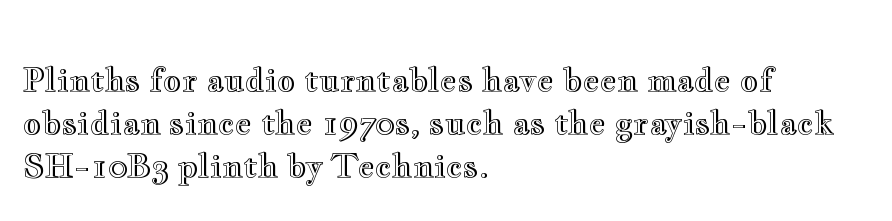
No extra tracking has been applied to these lines. Line spacing here is normal. The area under the type is left untouched. Is there any slant? The stems are plumb. Here the designer chose a conventional face with non-uniform glyph widths. Is the block centered? No — it sits flush against the left margin.
